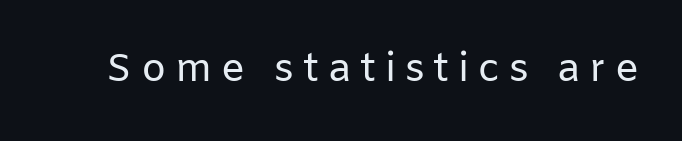
You could not count columns in this text — the font is proportionally spaced. The font family rendered here belongs to the sans-serif group. Weight: regular or lighter. Descenders hang freely into open space.
